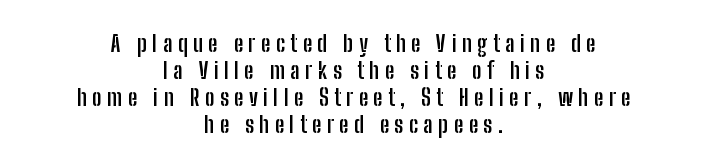
The image shows 23 px bold type, upright; set centered, line spacing 1.18x, unusually wide letter spacing (+0.24 em), not underlined.
